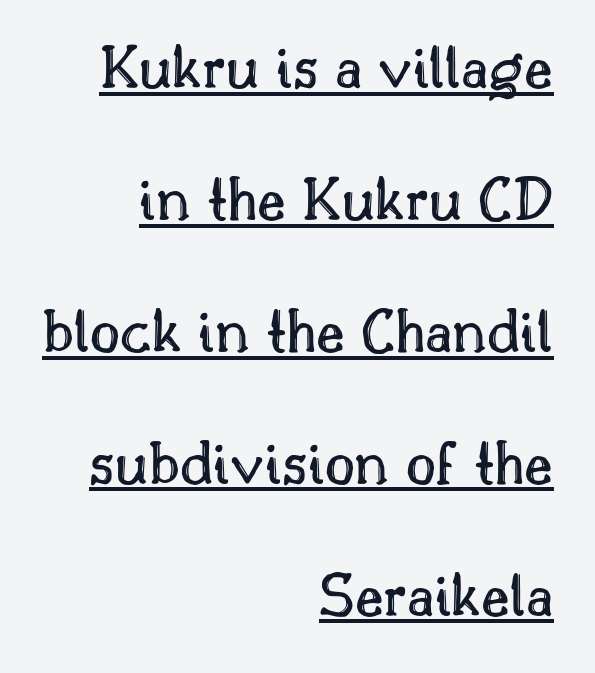
Teacher's note: observe the even right margin — that is flush-right alignment. These lines are rendered in a variable-pitch font. Does extra space separate the letters? No, they use regular spacing. The type sits square on the baseline with zero lean. Summary of vertical rhythm: relaxed, with wide interline spacing.
